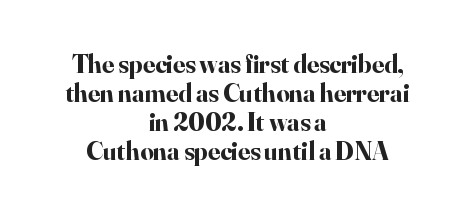
{"italic": "no", "bold": "yes", "underline": "no", "align": "center", "line_spacing": "tight", "line_spacing_ratio": 1.12, "letter_spacing": "normal", "letter_spacing_em": 0.0, "glyph_px": 26}
